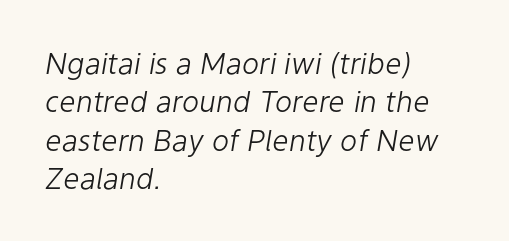
{"italic": "yes", "lean": "right", "slant_degrees": 9, "bold": "no", "weight": "light", "width": "normal", "stroke_contrast": "low", "x_height": "medium", "monospaced": "no", "underline": "no", "align": "left", "line_spacing": "normal", "line_spacing_ratio": 1.32, "letter_spacing": "normal", "letter_spacing_em": 0.0, "glyph_px": 29}
